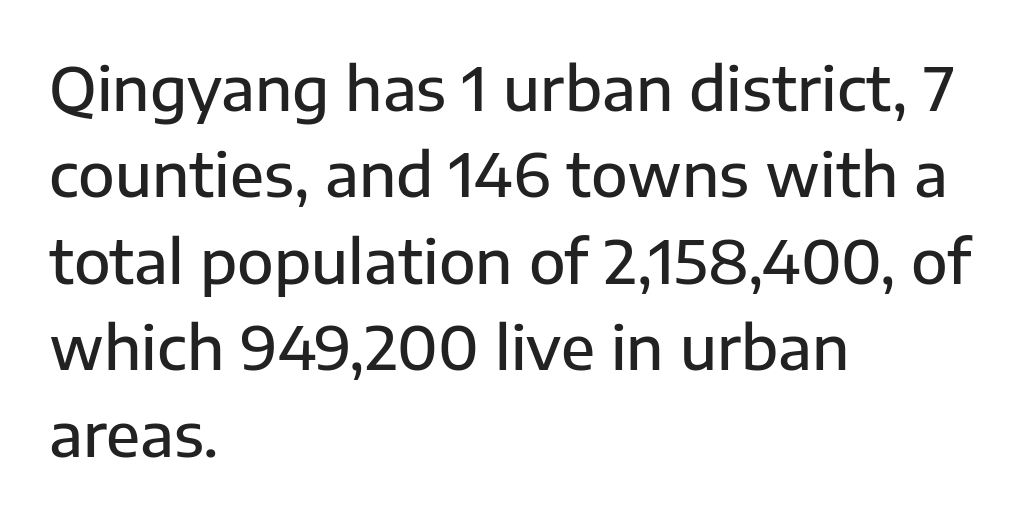
Q: Is the text bold? A: Semi-bold.
Q: Is the text italic (slanted)? A: No, it is upright.
Q: Is the typeface a serif or a sans-serif typeface? A: Sans-serif.
Q: Is the text underlined? A: No.
Q: How is the paragraph aligned? A: Left-aligned.
Q: Is the spacing between letters normal or unusually wide? A: Normal.
Q: Is the spacing between lines tight, normal or loose? A: Normal.
Q: Width (condensed, normal, or wide)? A: Normal.
Q: Stroke contrast? A: Low.
Q: x-height? A: Medium.
Q: Monospaced? A: No.
